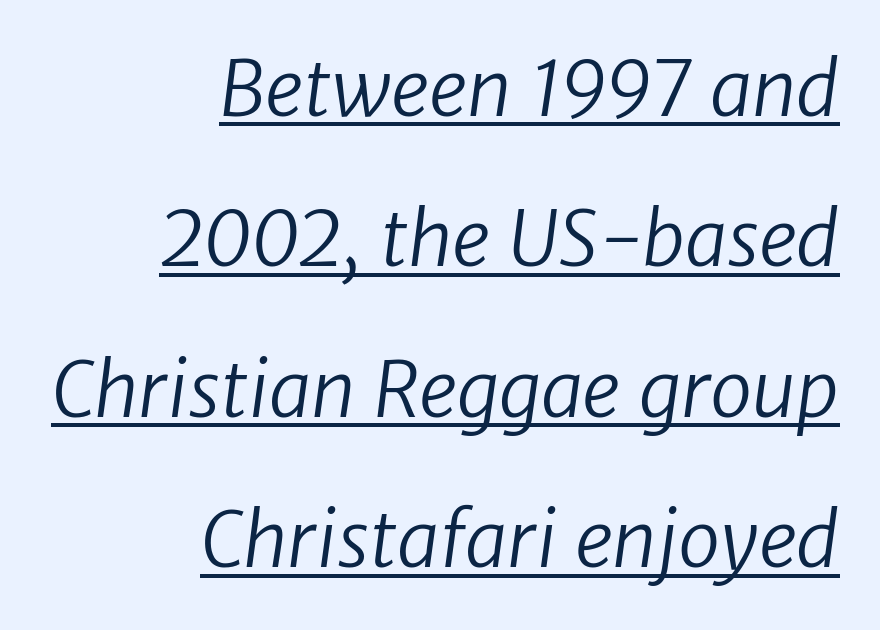
The image shows 76 px regular-weight sans-serif type; set right-aligned, loose line spacing (1.98x), normal letter spacing, underlined; low stroke contrast and a medium x-height.
